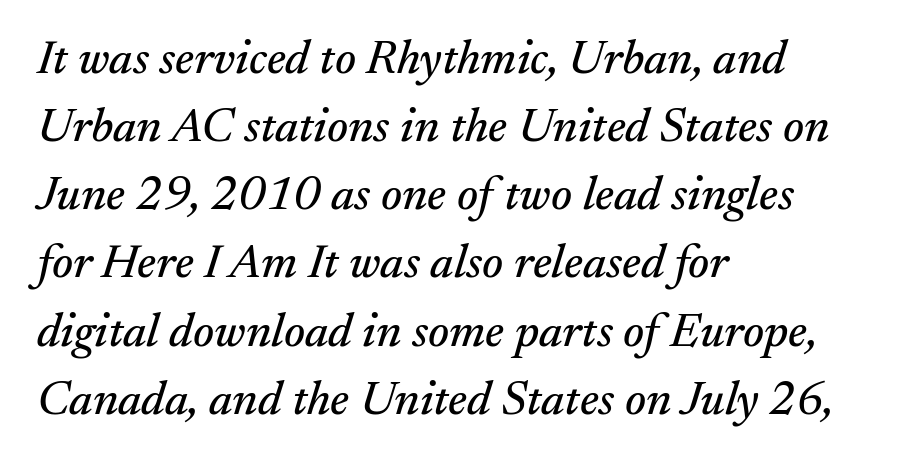
Q: Is the text italic (slanted)? A: Yes, it leans right by about 17 degrees.
Q: Is the typeface a serif or a sans-serif typeface? A: Serif.
Q: Is the text underlined? A: No.
Q: How is the paragraph aligned? A: Left-aligned.
Q: Is the spacing between letters normal or unusually wide? A: Normal.
Q: Is the spacing between lines tight, normal or loose? A: Normal.
Q: Width (condensed, normal, or wide)? A: Normal.
Q: Stroke contrast? A: Medium.
Q: x-height? A: Small.
Q: Monospaced? A: No.
